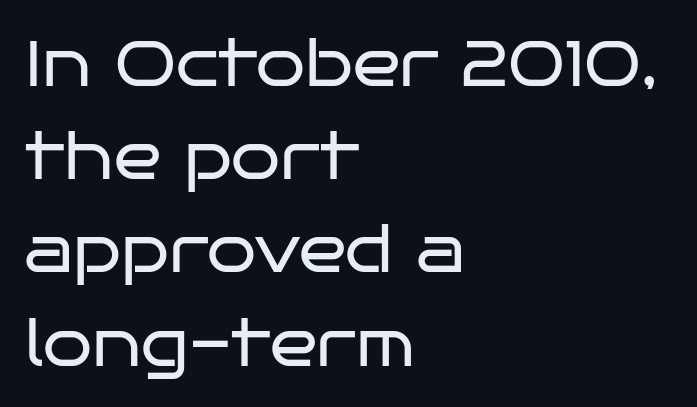
Weight: in the light-to-regular range. No italicization has been applied; the sample stays upright. No word sits above an underline. Does the leading feel generous? No, just average. Type style note: lacks serifs. If you drew a ruler down the left edge, every line would touch it.
